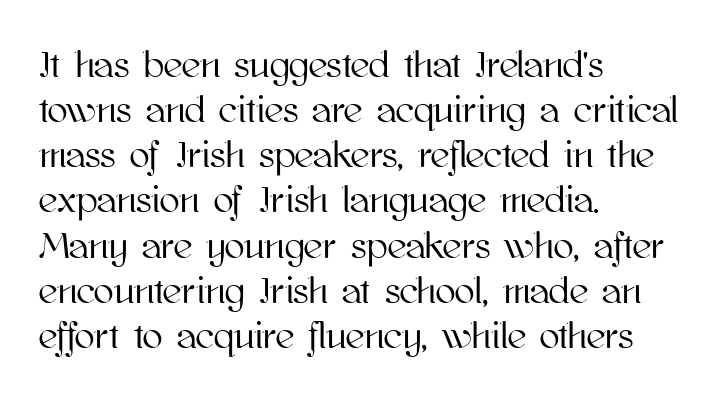
Q: Is the text italic (slanted)? A: No, it is upright.
Q: Is the text underlined? A: No.
Q: How is the paragraph aligned? A: Left-aligned.
Q: Is the spacing between letters normal or unusually wide? A: Normal.
Q: Width (condensed, normal, or wide)? A: Normal.
Q: Stroke contrast? A: High.
Q: x-height? A: Medium.
Q: Monospaced? A: No.
